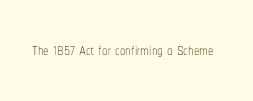
Q: Is the text bold? A: No.
Q: Is the text italic (slanted)? A: No, it is upright.
Q: Is the text underlined? A: No.
Q: Is the spacing between letters normal or unusually wide? A: Normal.
